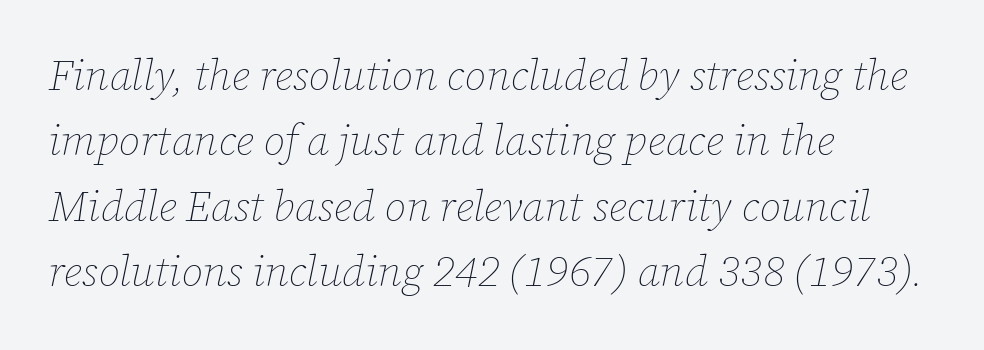
These lines are rendered in a variable-pitch font. Weight: not bold — regular or lighter. Honestly, the row spacing looks completely unremarkable. Characters follow at the spacing the type designer built in.
